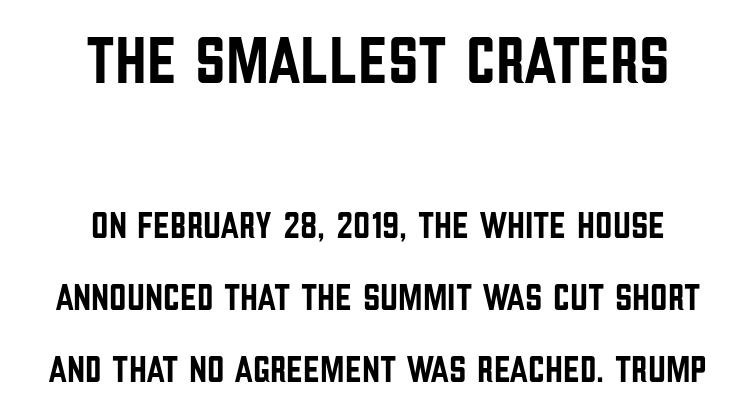
The image shows 67 px condensed sans-serif type, upright; set centered, line spacing 1.89x, normal letter spacing, not underlined; the first (top) block is 1.76x larger; low stroke contrast and a large x-height.
